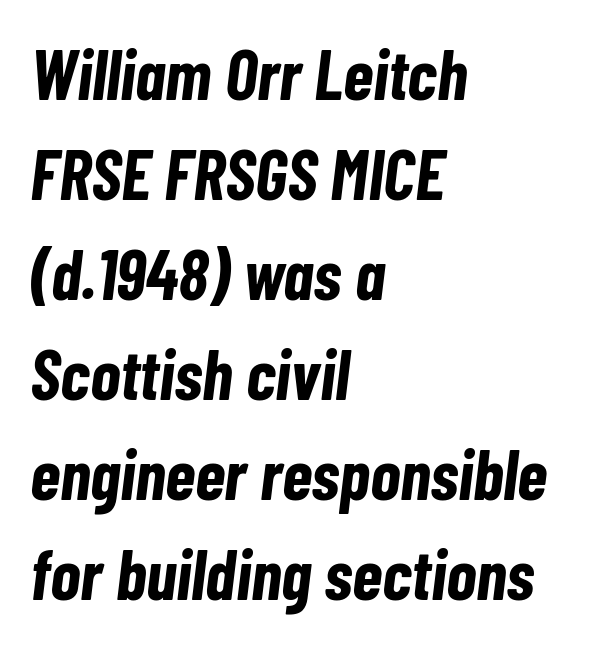
{"italic": "yes", "lean": "right", "slant_degrees": 7, "bold": "yes", "weight": "bold", "width": "condensed", "stroke_contrast": "low", "x_height": "medium", "monospaced": "no", "underline": "no", "align": "left", "line_spacing": "normal", "line_spacing_ratio": 1.43, "letter_spacing": "normal", "letter_spacing_em": 0.0, "glyph_px": 70}
